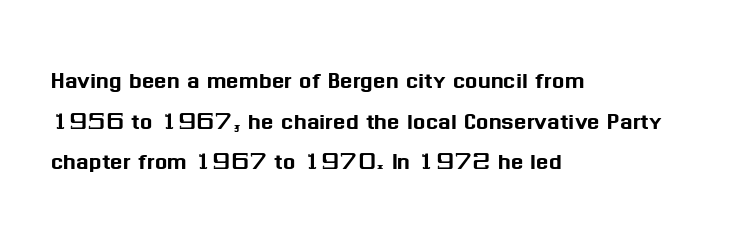
Q: Is the text italic (slanted)? A: No, it is upright.
Q: Is the typeface a serif or a sans-serif typeface? A: Sans-serif.
Q: Is the text underlined? A: No.
Q: How is the paragraph aligned? A: Left-aligned.
Q: Is the spacing between letters normal or unusually wide? A: Normal.
Q: Is the spacing between lines tight, normal or loose? A: Normal.
Q: Width (condensed, normal, or wide)? A: Normal.
Q: Stroke contrast? A: Medium.
Q: x-height? A: Medium.
Q: Monospaced? A: No.
